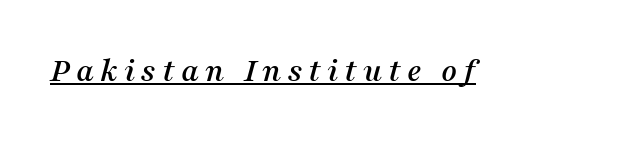
Q: Is the text italic (slanted)? A: Yes, it leans right by about 16 degrees.
Q: Is the typeface a serif or a sans-serif typeface? A: Serif.
Q: Is the text underlined? A: Yes.
Q: Width (condensed, normal, or wide)? A: Normal.
Q: Stroke contrast? A: Medium.
Q: x-height? A: Medium.
Q: Monospaced? A: No.
